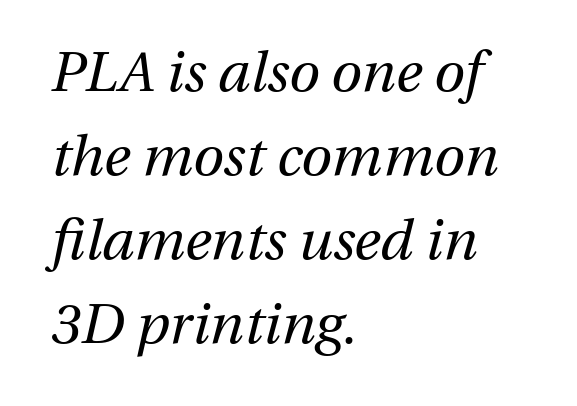
{"italic": "yes", "lean": "right", "slant_degrees": 13, "bold": "no", "weight": "regular", "width": "normal", "stroke_contrast": "medium", "x_height": "medium", "monospaced": "no", "underline": "no", "align": "left", "line_spacing": "normal", "line_spacing_ratio": 1.5, "letter_spacing": "normal", "letter_spacing_em": 0.0, "glyph_px": 56}
